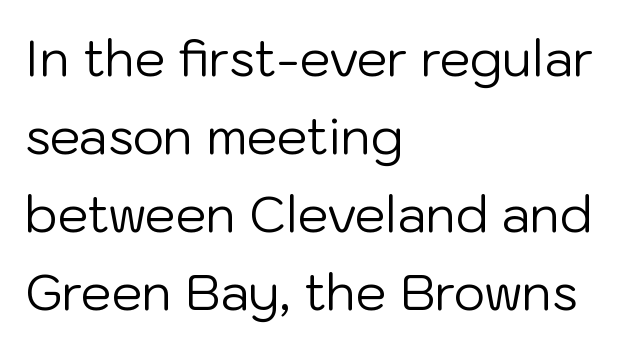
{"serif": "no", "italic": "no", "bold": "no", "weight": "regular", "width": "normal", "stroke_contrast": "low", "x_height": "medium", "monospaced": "no", "underline": "no", "align": "left", "line_spacing": "normal", "line_spacing_ratio": 1.59, "letter_spacing": "normal", "letter_spacing_em": 0.0, "glyph_px": 49}
